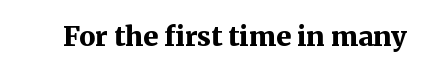
The image shows 27 px bold type, upright; set normal letter spacing, not underlined.
